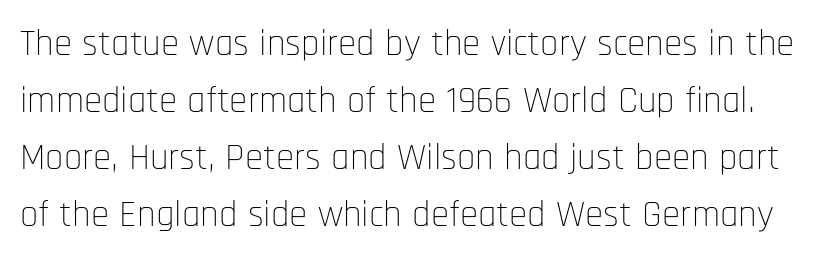
{"serif": "no", "italic": "no", "bold": "no", "weight": "thin", "width": "condensed", "stroke_contrast": "low", "x_height": "large", "monospaced": "no", "underline": "no", "line_spacing": "normal", "line_spacing_ratio": 1.54, "letter_spacing": "normal", "letter_spacing_em": 0.0, "glyph_px": 37}
